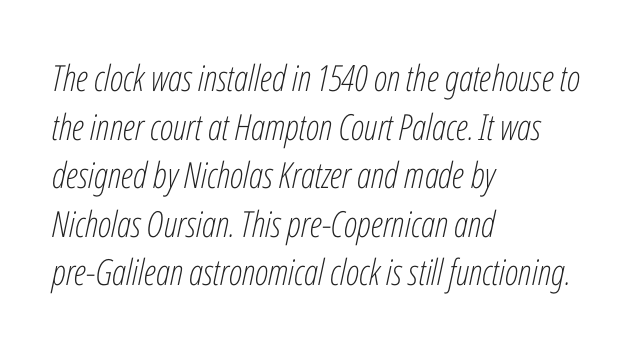
Q: Is the text bold? A: No.
Q: Is the text italic (slanted)? A: Yes, it leans right by about 12 degrees.
Q: Is the text underlined? A: No.
Q: How is the paragraph aligned? A: Left-aligned.
Q: Is the spacing between letters normal or unusually wide? A: Normal.
Q: Is the spacing between lines tight, normal or loose? A: Normal.
Q: Width (condensed, normal, or wide)? A: Condensed.
Q: Stroke contrast? A: Low.
Q: x-height? A: Medium.
Q: Monospaced? A: No.
